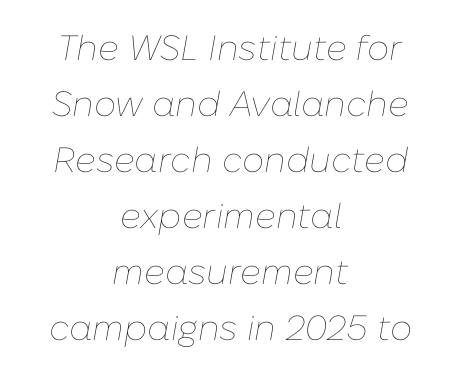
The image shows 35 px thin type, italic (leaning right); set centered, normal line spacing (1.6x), normal letter spacing, not underlined; low stroke contrast and a medium x-height.
